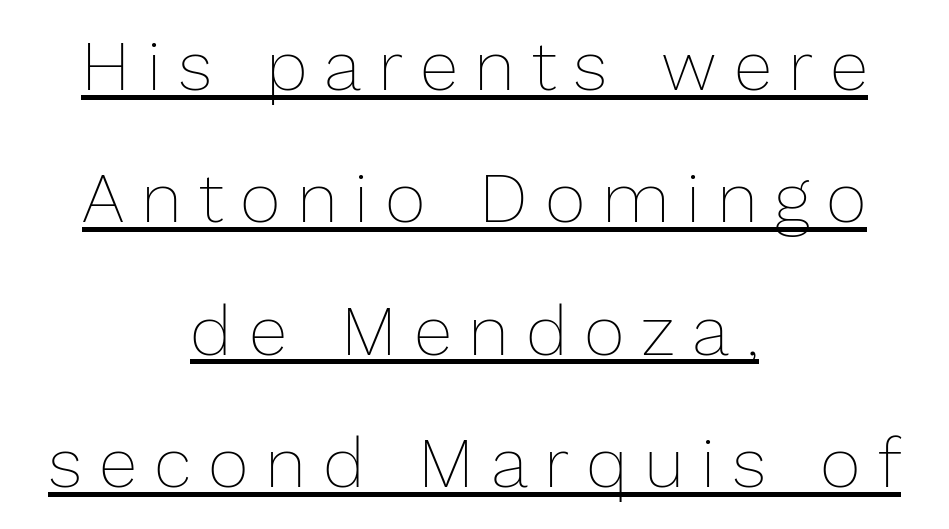
{"italic": "no", "bold": "no", "weight": "thin", "width": "normal", "stroke_contrast": "low", "x_height": "medium", "monospaced": "no", "underline": "yes", "align": "center", "line_spacing_ratio": 1.89, "letter_spacing": "wide", "letter_spacing_em": 0.24, "glyph_px": 70}
